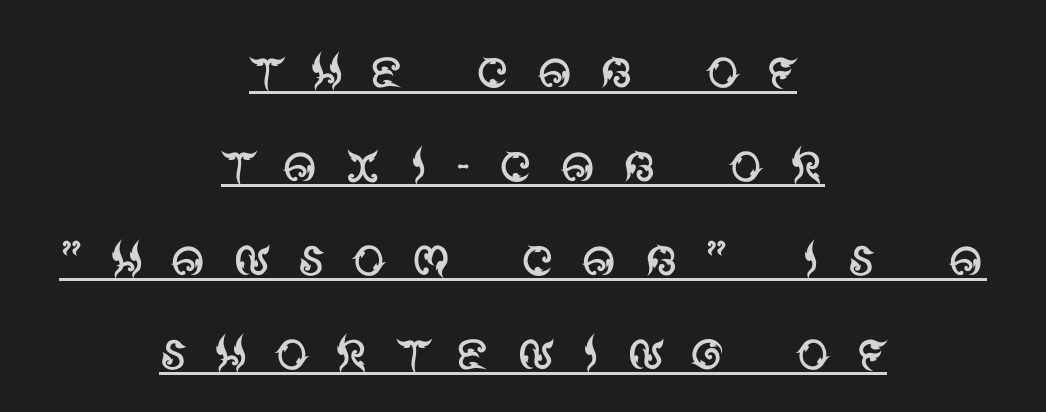
The image shows 68 px regular-weight sans-serif type, upright; set centered, normal line spacing (1.38x), unusually wide letter spacing (+0.37 em), underlined; medium stroke contrast and a large x-height.
